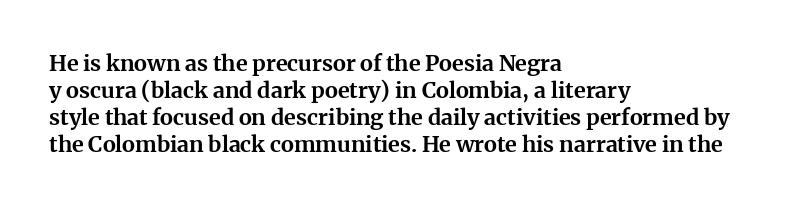
Q: Is the text bold? A: Yes.
Q: Is the text italic (slanted)? A: No, it is upright.
Q: Is the text underlined? A: No.
Q: How is the paragraph aligned? A: Left-aligned.
Q: Is the spacing between letters normal or unusually wide? A: Normal.
